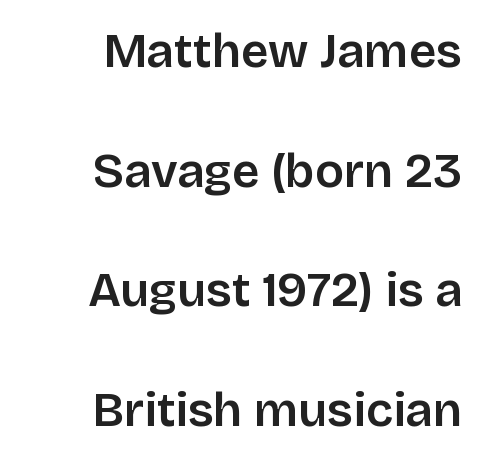
The image shows 48 px sans-serif type, upright; set right-aligned, loose line spacing (2.49x), normal letter spacing, not underlined; low stroke contrast and a large x-height.
